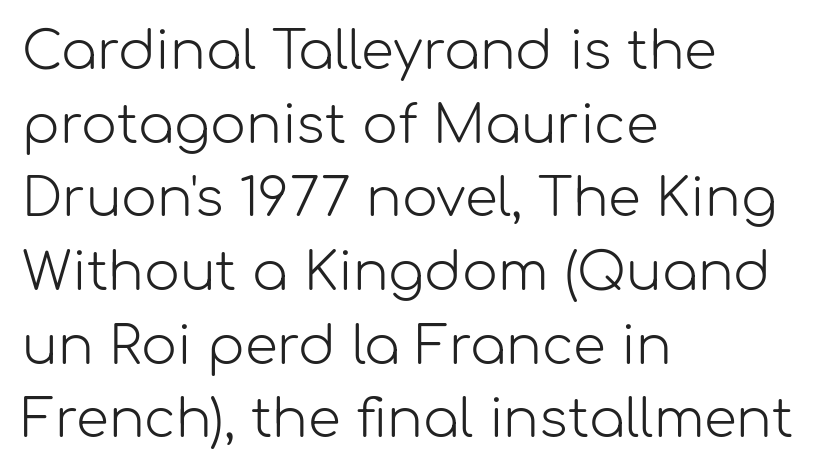
Check under the words: just untouched page. Do the letters lean? They stand straight. Spacing verdict: proportional, widths tailored to each character. Notice how the passage keeps a crisp vertical edge on the left only. Tracking here is standard; glyphs follow each other at the usual distance. This sample uses a sans-serif face.
